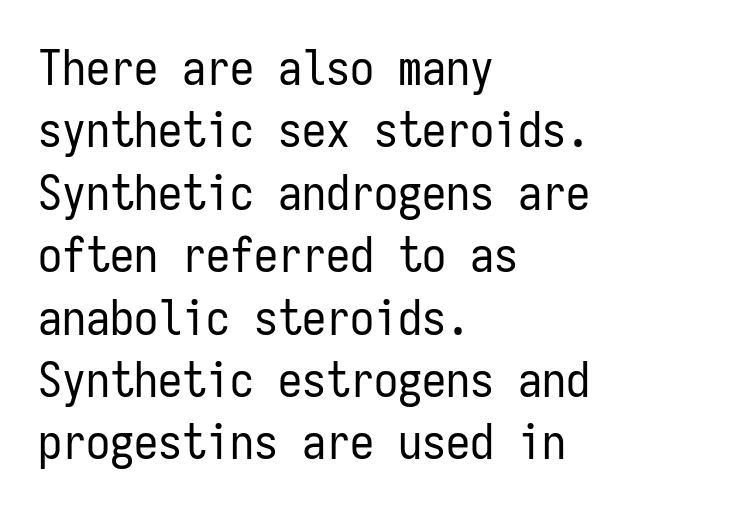
Look at the bottom of the vertical strokes: they stop flat, with no serifs. Leftover space on each line is placed entirely after the last word. The passage shown stacks its lines at a standard gap. Lines of text with bare space underneath. Is this a heavy cut? Hardly; it is regular or lighter.
